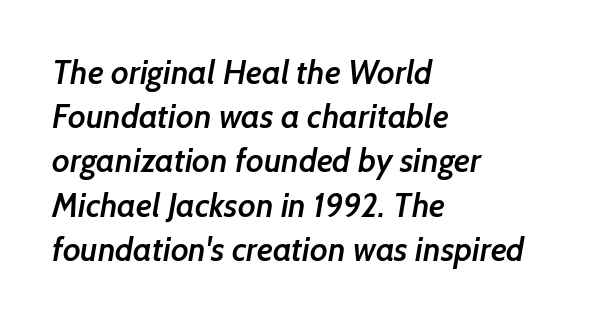
Q: Is the text bold? A: Semi-bold.
Q: Is the typeface a serif or a sans-serif typeface? A: Sans-serif.
Q: Is the text underlined? A: No.
Q: How is the paragraph aligned? A: Left-aligned.
Q: Is the spacing between letters normal or unusually wide? A: Normal.
Q: Is the spacing between lines tight, normal or loose? A: Normal.
Q: Width (condensed, normal, or wide)? A: Normal.
Q: Stroke contrast? A: Low.
Q: x-height? A: Medium.
Q: Monospaced? A: No.
